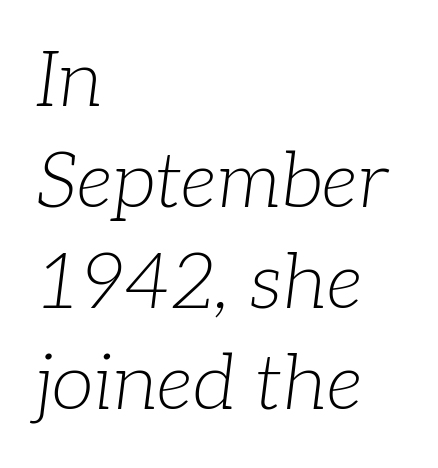
Reading down the block, your eye returns to a fixed left position each line. Look at the bottom of the vertical strokes: they flare into serifs here. Tracking here is standard; glyphs follow each other at the usual distance. Unbolded letterforms with no extra heft.
